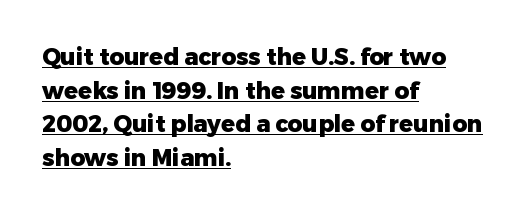
The passage shown has conventional tracking throughout. All the whitespace from short lines collects on the right. This is underlined copy, the kind a proofreader might mark for attention. If you drew a line through each stem, it would be perfectly vertical. These lines sit exactly where default settings would place them.
